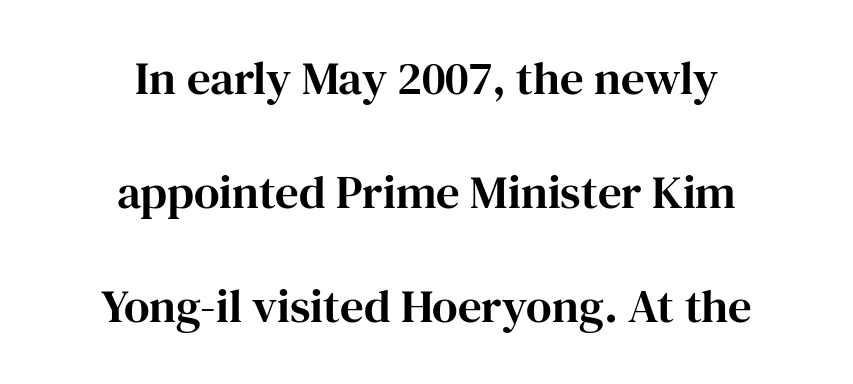
Q: Is the text italic (slanted)? A: No, it is upright.
Q: Is the typeface a serif or a sans-serif typeface? A: Serif.
Q: Is the text underlined? A: No.
Q: How is the paragraph aligned? A: Centered.
Q: Is the spacing between letters normal or unusually wide? A: Normal.
Q: Is the spacing between lines tight, normal or loose? A: Loose.
Q: Width (condensed, normal, or wide)? A: Normal.
Q: Stroke contrast? A: High.
Q: x-height? A: Medium.
Q: Monospaced? A: No.
